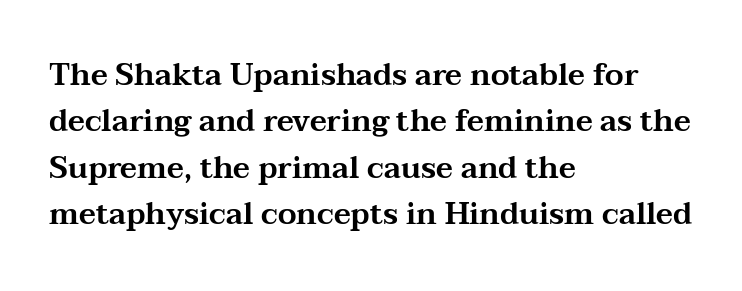
{"serif": "yes", "italic": "no", "width": "wide", "stroke_contrast": "medium", "x_height": "medium", "monospaced": "no", "underline": "no", "align": "left", "line_spacing": "normal", "line_spacing_ratio": 1.55, "letter_spacing": "normal", "letter_spacing_em": 0.0, "glyph_px": 30}
